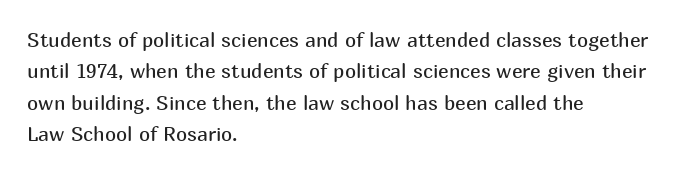
Line spacing here is normal. A typesetter would mark this as roman, not italic. The specimen omits any rule beneath the text block's lines. The rag falls on the right side of this text block. The characters are drawn with everyday or finer stroke widths.
